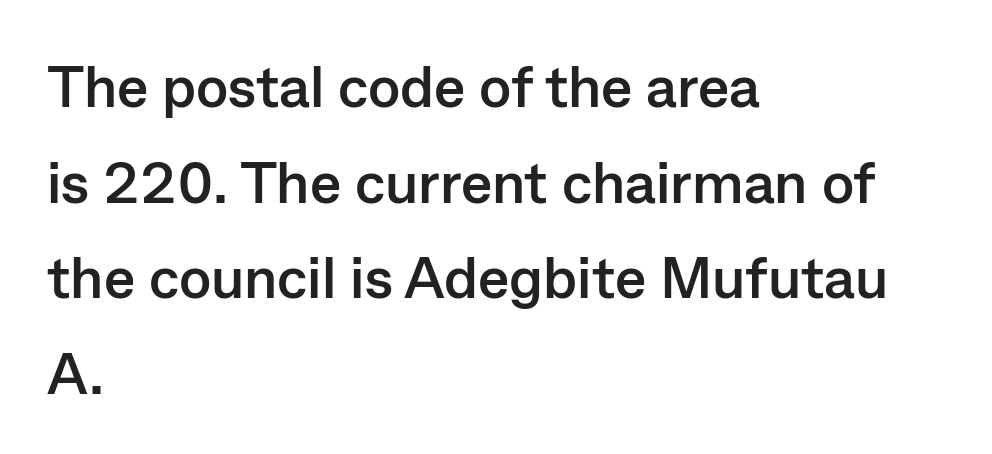
{"serif": "no", "italic": "no", "bold": "yes", "weight": "semibold", "width": "normal", "stroke_contrast": "low", "x_height": "medium", "monospaced": "no", "underline": "no", "align": "left", "line_spacing": "normal", "line_spacing_ratio": 1.62, "letter_spacing": "normal", "letter_spacing_em": 0.0, "glyph_px": 59}
